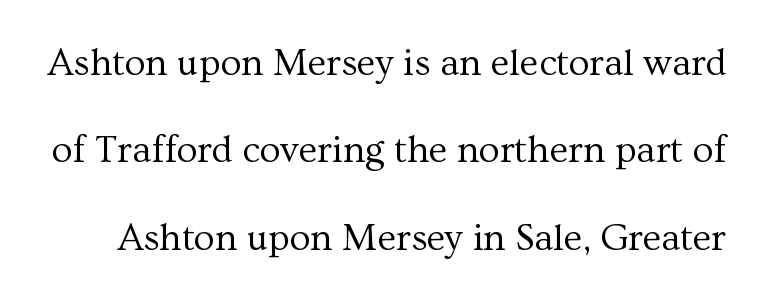
Q: Is the text bold? A: No.
Q: Is the text italic (slanted)? A: No, it is upright.
Q: Is the typeface a serif or a sans-serif typeface? A: Serif.
Q: Is the text underlined? A: No.
Q: Is the spacing between letters normal or unusually wide? A: Normal.
Q: Is the spacing between lines tight, normal or loose? A: Loose.
Q: Width (condensed, normal, or wide)? A: Normal.
Q: Stroke contrast? A: Medium.
Q: x-height? A: Medium.
Q: Monospaced? A: No.
